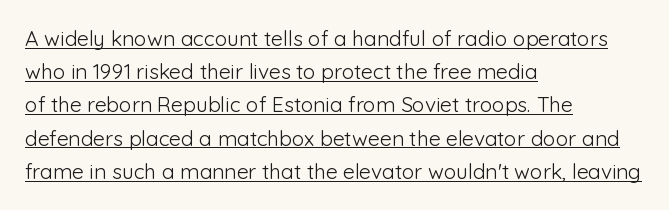
Q: Is the text bold? A: No.
Q: Is the text italic (slanted)? A: No, it is upright.
Q: Is the text underlined? A: Yes.
Q: How is the paragraph aligned? A: Left-aligned.
Q: Is the spacing between letters normal or unusually wide? A: Normal.
Q: Is the spacing between lines tight, normal or loose? A: Normal.
